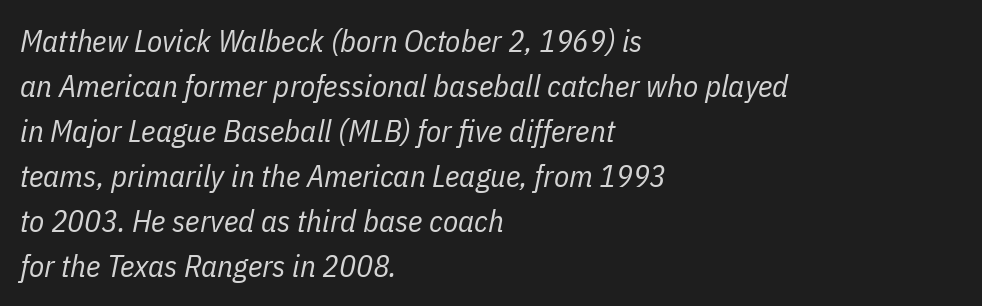
These lines are rendered in a variable-pitch font. What's the leading like? Ordinary, nothing unusual. The paragraph has a hard left edge and a soft right edge. Spacing between characters is what you'd get straight out of the box. The cut favours lightness, reaching ordinary text weight at its darkest. An italicized treatment has been applied to the whole sample.
